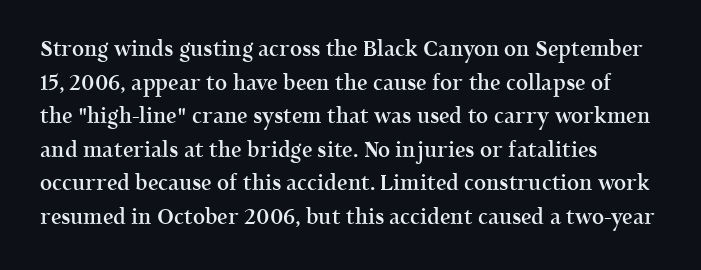
Q: Is the text bold? A: Semi-bold.
Q: Is the text italic (slanted)? A: No, it is upright.
Q: Is the text underlined? A: No.
Q: How is the paragraph aligned? A: Left-aligned.
Q: Is the spacing between letters normal or unusually wide? A: Normal.
Q: Is the spacing between lines tight, normal or loose? A: Normal.
